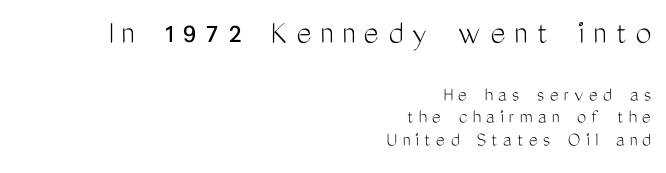
Q: Is the text bold? A: No.
Q: Is the text italic (slanted)? A: No, it is upright.
Q: Is the typeface a serif or a sans-serif typeface? A: Sans-serif.
Q: Is the text underlined? A: No.
Q: How is the paragraph aligned? A: Right-aligned.
Q: Is the spacing between letters normal or unusually wide? A: Unusually wide.
Q: Is the spacing between lines tight, normal or loose? A: Tight.
Q: Which block of text is set in a larger size, the first (top) or the second (bottom)? A: The first (top) one.
Q: Width (condensed, normal, or wide)? A: Condensed.
Q: Stroke contrast? A: Medium.
Q: x-height? A: Medium.
Q: Monospaced? A: No.
